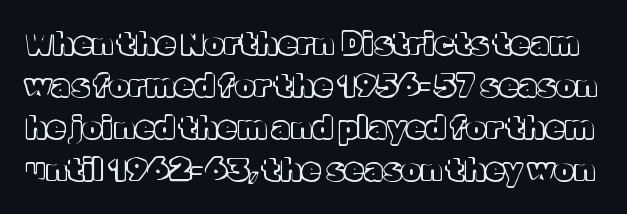
The image shows 31 px text type, upright; set normal line spacing (1.36x), normal letter spacing, not underlined; a medium x-height.
